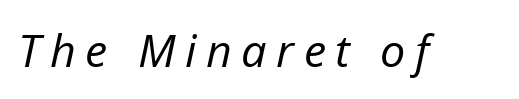
Q: Is the text bold? A: No.
Q: Is the text italic (slanted)? A: Yes, it leans right by about 12 degrees.
Q: Is the text underlined? A: No.
Q: Is the spacing between letters normal or unusually wide? A: Unusually wide.
Q: Width (condensed, normal, or wide)? A: Normal.
Q: Stroke contrast? A: Low.
Q: x-height? A: Medium.
Q: Monospaced? A: No.
